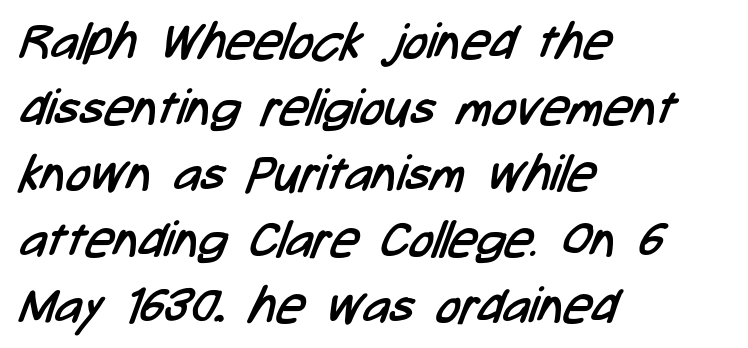
The image shows 50 px regular-weight, condensed sans-serif type; set left-aligned, normal line spacing (1.32x), normal letter spacing, not underlined; low stroke contrast and a medium x-height.
